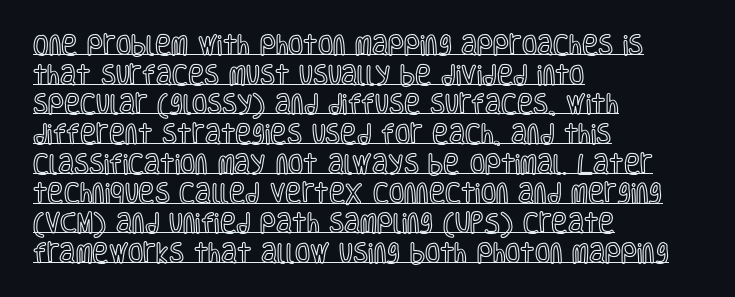
Beneath each row of characters lies a ruled line. Notice how descenders clear the ascenders below comfortably — that's standard leading. Posture: vertical. The type is set solid horizontally, with unmodified tracking. The compositor pushed each line to the left boundary.
